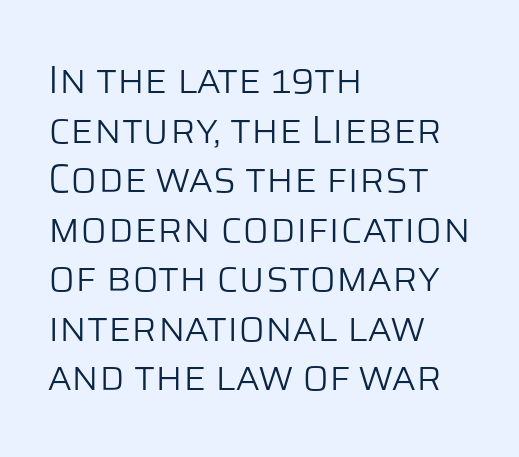
Q: Is the text bold? A: No.
Q: Is the text italic (slanted)? A: No, it is upright.
Q: Is the typeface a serif or a sans-serif typeface? A: Sans-serif.
Q: Is the text underlined? A: No.
Q: How is the paragraph aligned? A: Left-aligned.
Q: Is the spacing between letters normal or unusually wide? A: Normal.
Q: Is the spacing between lines tight, normal or loose? A: Normal.
Q: Width (condensed, normal, or wide)? A: Normal.
Q: Stroke contrast? A: Low.
Q: x-height? A: Large.
Q: Monospaced? A: No.
